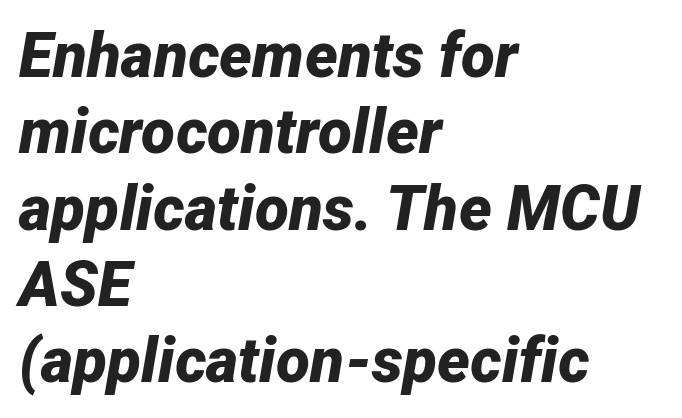
{"italic": "yes", "lean": "right", "slant_degrees": 12, "bold": "yes", "weight": "bold", "width": "normal", "stroke_contrast": "low", "x_height": "medium", "monospaced": "no", "underline": "no", "align": "left", "line_spacing_ratio": 1.23, "letter_spacing": "normal", "letter_spacing_em": 0.0, "glyph_px": 62}
